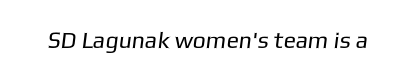
The image shows 23 px text type; set normal letter spacing, not underlined.
